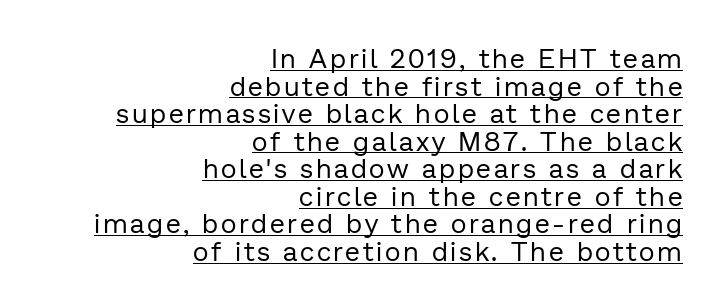
{"italic": "no", "bold": "no", "underline": "yes", "align": "right", "line_spacing": "tight", "line_spacing_ratio": 1.02, "glyph_px": 27}
